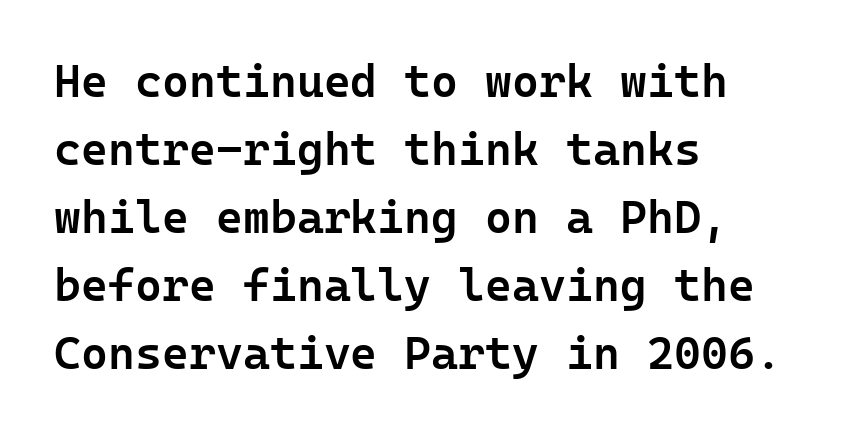
{"serif": "no", "italic": "no", "bold": "semi", "weight": "semibold", "width": "normal", "stroke_contrast": "low", "x_height": "medium", "underline": "no", "align": "left", "line_spacing": "normal", "line_spacing_ratio": 1.48, "letter_spacing": "normal", "letter_spacing_em": 0.0, "glyph_px": 46}
